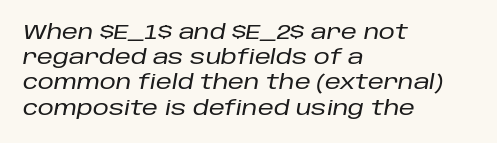
Q: Is the text italic (slanted)? A: Yes, it leans right by about 10 degrees.
Q: Is the text underlined? A: No.
Q: How is the paragraph aligned? A: Left-aligned.
Q: Is the spacing between letters normal or unusually wide? A: Normal.
Q: Is the spacing between lines tight, normal or loose? A: Normal.
